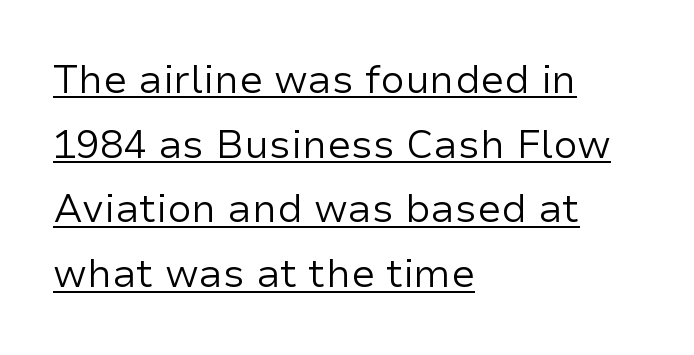
{"serif": "no", "italic": "no", "bold": "no", "weight": "regular", "width": "normal", "stroke_contrast": "low", "x_height": "medium", "monospaced": "no", "underline": "yes", "align": "left", "line_spacing": "normal", "line_spacing_ratio": 1.66, "letter_spacing": "normal", "letter_spacing_em": 0.0, "glyph_px": 39}
